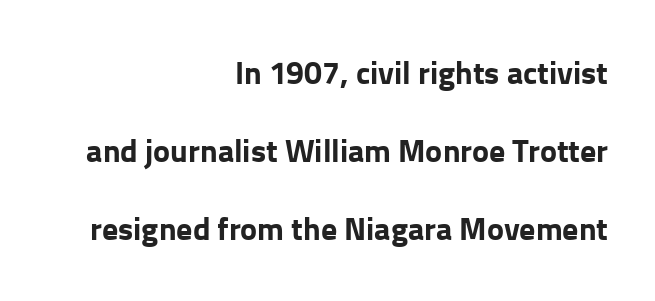
The image shows 32 px bold sans-serif type, upright; set right-aligned, loose line spacing (2.44x), normal letter spacing, not underlined; low stroke contrast and a medium x-height.
